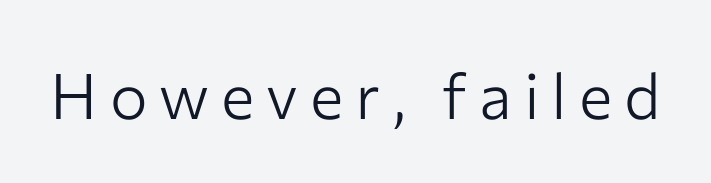
{"serif": "no", "italic": "no", "bold": "no", "weight": "light", "width": "normal", "stroke_contrast": "low", "x_height": "medium", "monospaced": "no", "underline": "no", "glyph_px": 63}
